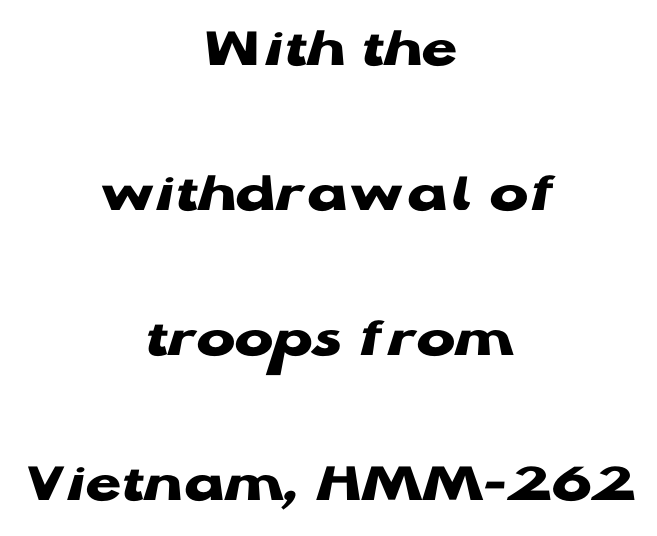
Posture: straight, roman, zero tilt. Does the leading feel generous? Absolutely, it's lavish. Visually the block forms a symmetrical silhouette, jagged on both flanks. Bold? Absolutely — the strokes are thick and heavy. The letters sit at their default tracking, neither squeezed nor spread. Plain, unruled lines of type.
